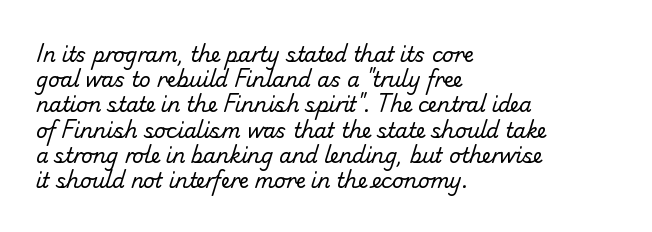
{"bold": "no", "underline": "no", "align": "left", "line_spacing": "normal", "line_spacing_ratio": 1.26, "letter_spacing": "normal", "letter_spacing_em": 0.0, "glyph_px": 20}
